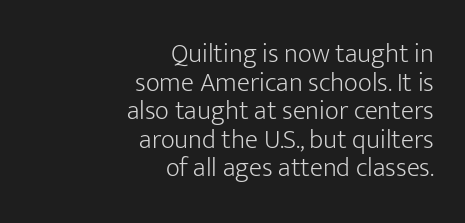
{"italic": "no", "bold": "no", "underline": "no", "align": "right", "line_spacing": "tight", "line_spacing_ratio": 1.06, "letter_spacing": "normal", "letter_spacing_em": 0.0, "glyph_px": 27}
